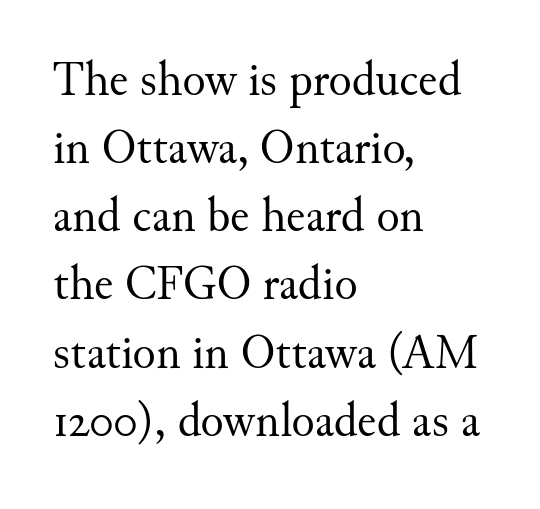
Q: Is the text bold? A: No.
Q: Is the text italic (slanted)? A: No, it is upright.
Q: Is the typeface a serif or a sans-serif typeface? A: Serif.
Q: Is the text underlined? A: No.
Q: How is the paragraph aligned? A: Left-aligned.
Q: Is the spacing between letters normal or unusually wide? A: Normal.
Q: Is the spacing between lines tight, normal or loose? A: Normal.
Q: Width (condensed, normal, or wide)? A: Normal.
Q: Stroke contrast? A: Medium.
Q: x-height? A: Small.
Q: Monospaced? A: No.
